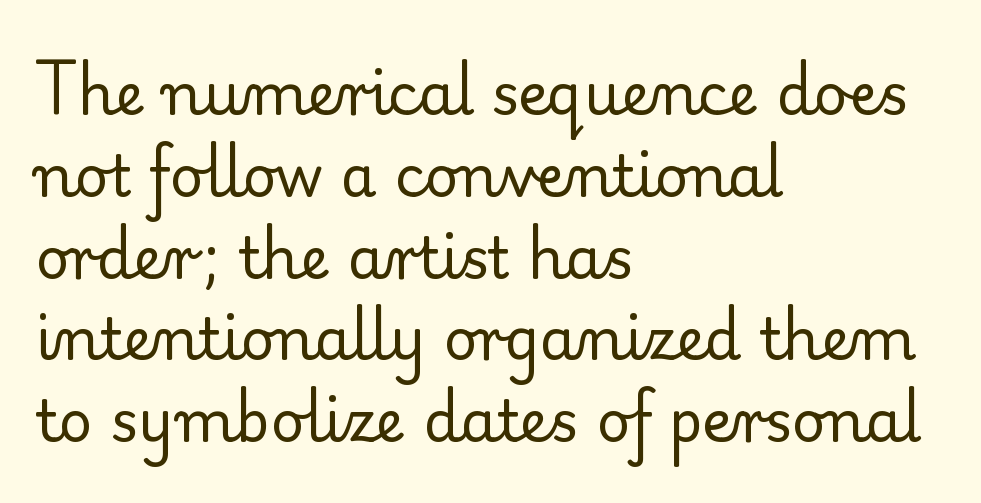
A typesetter would label this face a serif. The zone under the glyphs is completely vacant. Each new line begins a customary step beneath the previous one. Observe the ordinary spacing: letters are neighbours, not strangers. A student would call this left alignment; a typographer would say flush left, rag right. Varying glyph widths throughout — classic text-font behaviour.
